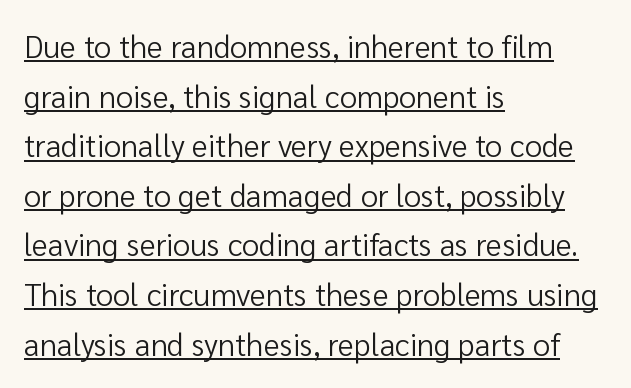
The image shows 31 px regular-weight sans-serif type, upright; set left-aligned, normal line spacing (1.6x), normal letter spacing, underlined; low stroke contrast and a medium x-height.
